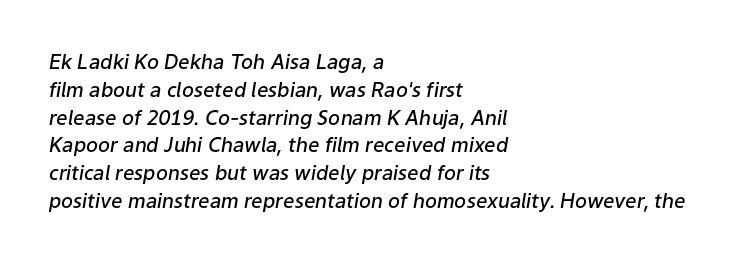
The image shows 20 px text type, italic (leaning right); set left-aligned, normal line spacing (1.39x), normal letter spacing, not underlined.
